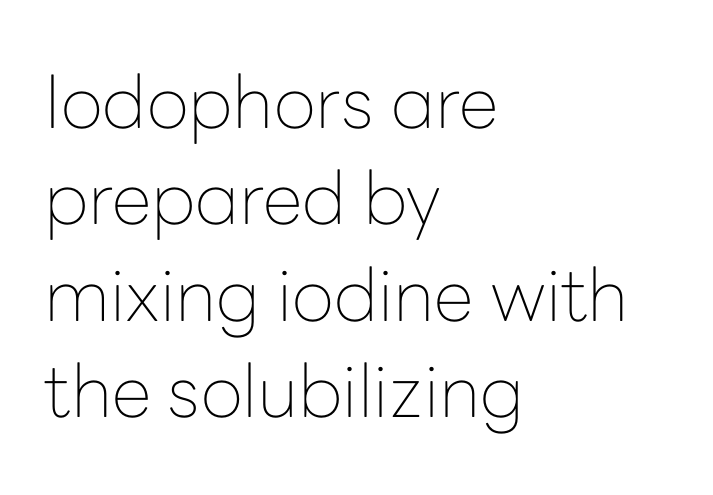
Q: Is the text bold? A: No.
Q: Is the text italic (slanted)? A: No, it is upright.
Q: Is the typeface a serif or a sans-serif typeface? A: Sans-serif.
Q: Is the text underlined? A: No.
Q: How is the paragraph aligned? A: Left-aligned.
Q: Is the spacing between letters normal or unusually wide? A: Normal.
Q: Is the spacing between lines tight, normal or loose? A: Normal.
Q: Width (condensed, normal, or wide)? A: Normal.
Q: Stroke contrast? A: Low.
Q: x-height? A: Medium.
Q: Monospaced? A: No.
